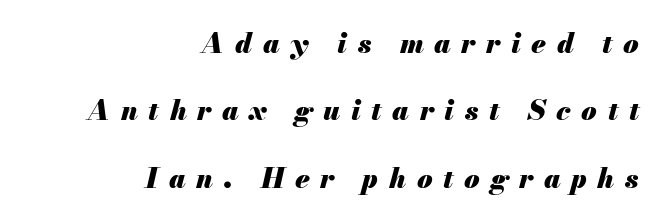
Q: Is the text bold? A: Yes.
Q: Is the text italic (slanted)? A: Yes, it leans right by about 13 degrees.
Q: Is the text underlined? A: No.
Q: How is the paragraph aligned? A: Right-aligned.
Q: Is the spacing between letters normal or unusually wide? A: Unusually wide.
Q: Is the spacing between lines tight, normal or loose? A: Loose.
Q: Width (condensed, normal, or wide)? A: Normal.
Q: Stroke contrast? A: Medium.
Q: x-height? A: Small.
Q: Monospaced? A: No.
